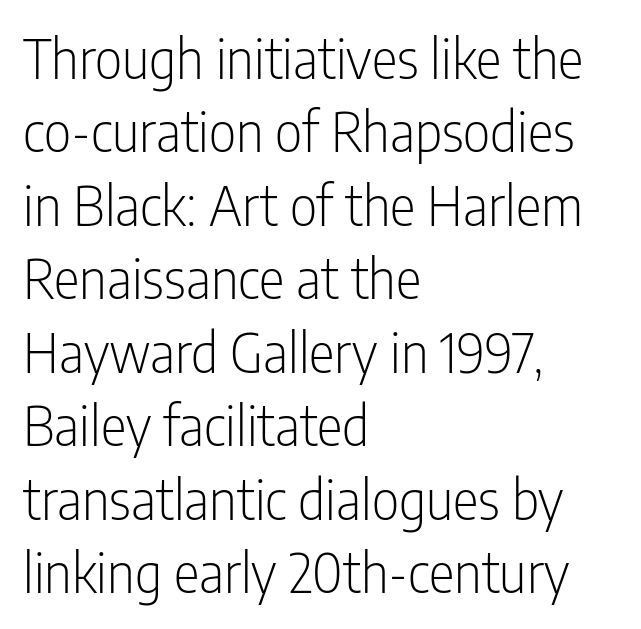
{"serif": "no", "italic": "no", "bold": "no", "weight": "light", "width": "condensed", "stroke_contrast": "low", "x_height": "medium", "monospaced": "no", "underline": "no", "align": "left", "line_spacing": "normal", "line_spacing_ratio": 1.36, "letter_spacing": "normal", "letter_spacing_em": 0.0, "glyph_px": 54}
